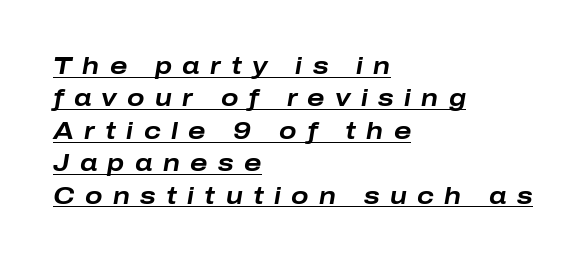
{"italic": "yes", "lean": "right", "slant_degrees": 10, "bold": "yes", "underline": "yes", "align": "left", "line_spacing": "normal", "line_spacing_ratio": 1.41, "letter_spacing": "wide", "letter_spacing_em": 0.45, "glyph_px": 23}
